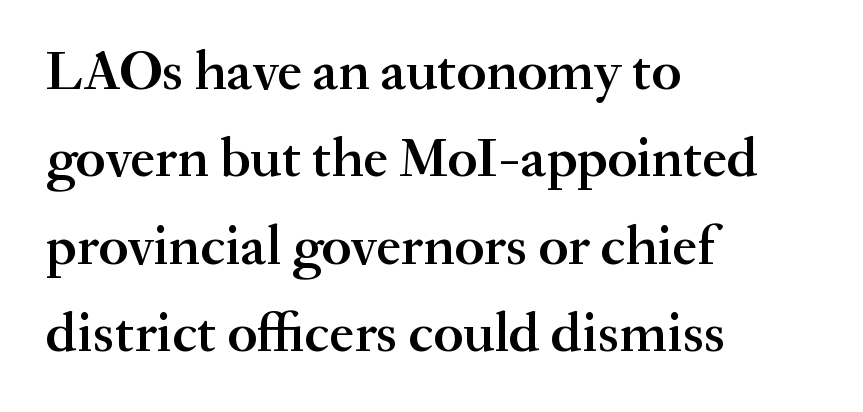
The designer left line spacing at the default. Words appear dense and cohesive because spacing is normal. Here the designer chose a conventional face with non-uniform glyph widths. Only glyphs here, with clear space below each row.
